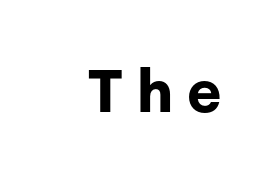
{"serif": "no", "italic": "no", "bold": "yes", "weight": "bold", "width": "normal", "stroke_contrast": "low", "x_height": "medium", "monospaced": "no", "underline": "no", "align": "right", "letter_spacing": "wide", "letter_spacing_em": 0.24, "glyph_px": 60}
